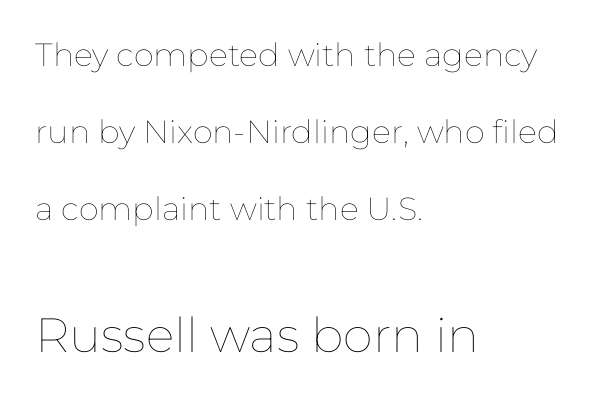
The letters advance in unequal steps, a hallmark of proportional type. Does the bottom block carry the larger type? Yes, it does. The letters look calm and open, with moderate or lighter stems. The passage shown is not underscored anywhere.
